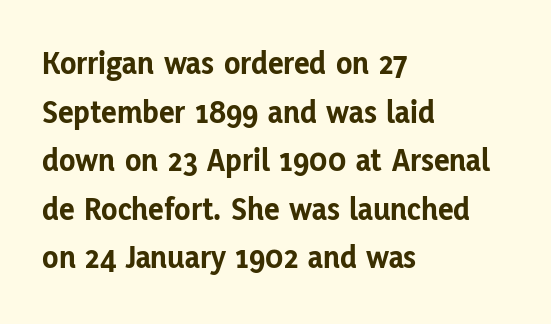
{"serif": "no", "italic": "no", "bold": "yes", "weight": "bold", "width": "normal", "stroke_contrast": "low", "x_height": "medium", "monospaced": "no", "underline": "no", "align": "left", "line_spacing": "normal", "line_spacing_ratio": 1.47, "letter_spacing": "normal", "letter_spacing_em": 0.0, "glyph_px": 33}
